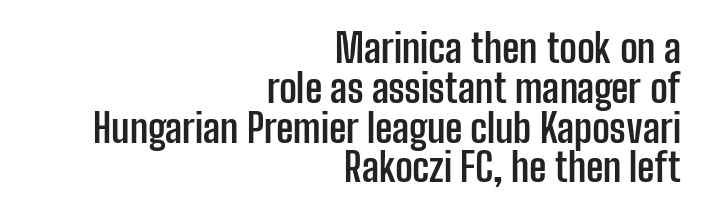
{"serif": "no", "italic": "no", "bold": "yes", "weight": "semibold", "width": "condensed", "stroke_contrast": "low", "x_height": "medium", "monospaced": "no", "underline": "no", "align": "right", "line_spacing": "tight", "line_spacing_ratio": 1.02, "letter_spacing": "normal", "letter_spacing_em": 0.0, "glyph_px": 39}
